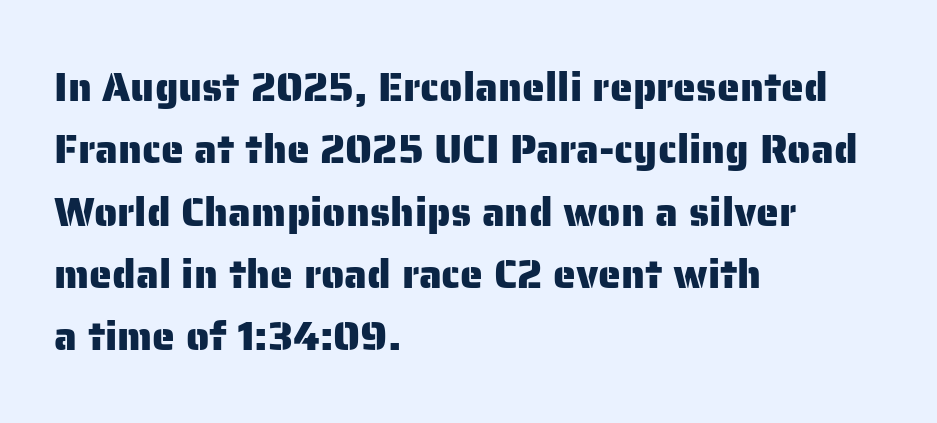
{"serif": "no", "italic": "no", "width": "normal", "stroke_contrast": "low", "x_height": "medium", "monospaced": "no", "underline": "no", "align": "left", "line_spacing": "normal", "line_spacing_ratio": 1.52, "letter_spacing": "normal", "letter_spacing_em": 0.0, "glyph_px": 41}
